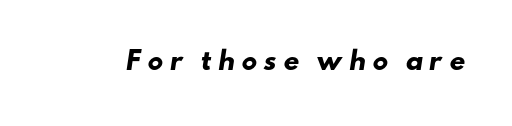
Q: Is the text bold? A: Yes.
Q: Is the text underlined? A: No.
Q: Is the spacing between letters normal or unusually wide? A: Unusually wide.
